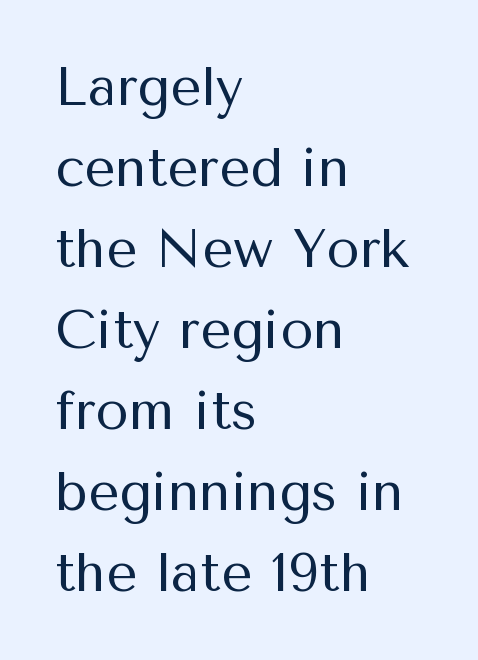
{"serif": "no", "italic": "no", "bold": "no", "weight": "regular", "width": "normal", "stroke_contrast": "medium", "x_height": "medium", "monospaced": "no", "underline": "no", "align": "left", "line_spacing": "normal", "line_spacing_ratio": 1.5, "letter_spacing": "normal", "letter_spacing_em": 0.0, "glyph_px": 54}
